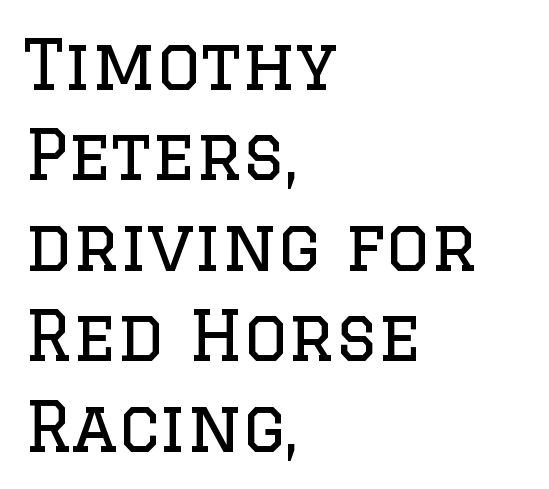
Nope, not italic — everything's standing straight. Unmarked baselines from the first word to the last. Between one letter and the next there's only the usual sliver of space. Teacher's note: observe the even left margin — that is flush-left alignment. Think of a printed novel: that variable character pitch is what you see here. Weight: in the light-to-regular range.
